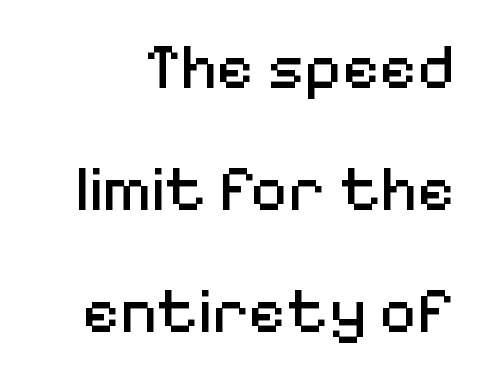
{"serif": "no", "italic": "no", "bold": "no", "weight": "regular", "width": "normal", "stroke_contrast": "medium", "x_height": "medium", "monospaced": "no", "underline": "no", "line_spacing": "loose", "line_spacing_ratio": 1.91, "letter_spacing": "normal", "letter_spacing_em": 0.0, "glyph_px": 64}
